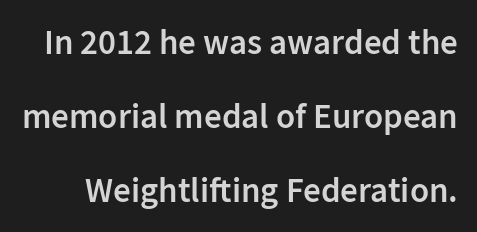
Q: Is the text bold? A: Semi-bold.
Q: Is the text italic (slanted)? A: No, it is upright.
Q: Is the typeface a serif or a sans-serif typeface? A: Sans-serif.
Q: Is the text underlined? A: No.
Q: Is the spacing between letters normal or unusually wide? A: Normal.
Q: Is the spacing between lines tight, normal or loose? A: Loose.
Q: Width (condensed, normal, or wide)? A: Normal.
Q: Stroke contrast? A: Low.
Q: x-height? A: Medium.
Q: Monospaced? A: No.
